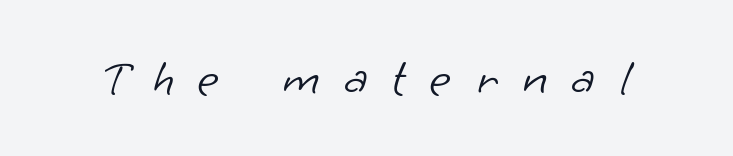
No letter is thick-stroked: the sample isn't bold. You could only call the tracking loose — the letters float apart. Examine the stroke ends and you'll find no serifs. Beneath every word, the page is bare. Character widths vary here, with narrow letters taking less room than wide ones.
